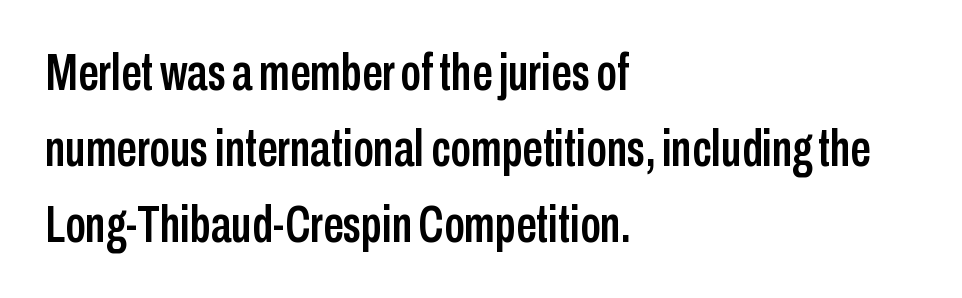
{"serif": "no", "italic": "no", "width": "condensed", "stroke_contrast": "low", "x_height": "medium", "monospaced": "no", "underline": "no", "align": "left", "line_spacing": "normal", "line_spacing_ratio": 1.49, "letter_spacing": "normal", "letter_spacing_em": 0.0, "glyph_px": 51}
